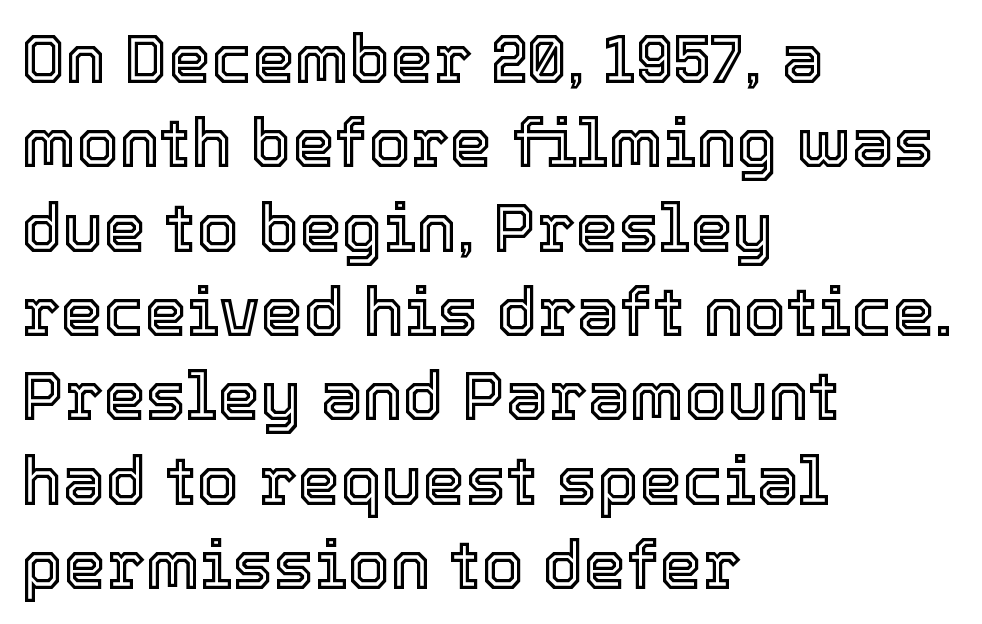
The image shows 68 px text type, upright; set left-aligned, line spacing 1.24x, normal letter spacing, not underlined; a medium x-height.
